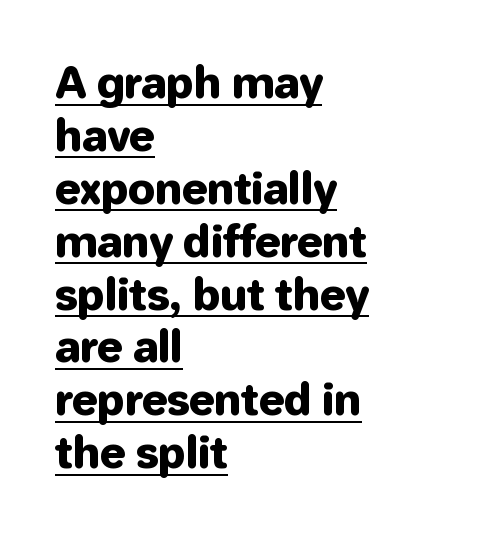
Q: Is the text italic (slanted)? A: No, it is upright.
Q: Is the typeface a serif or a sans-serif typeface? A: Sans-serif.
Q: Is the text underlined? A: Yes.
Q: How is the paragraph aligned? A: Left-aligned.
Q: Is the spacing between letters normal or unusually wide? A: Normal.
Q: Width (condensed, normal, or wide)? A: Normal.
Q: Stroke contrast? A: Low.
Q: x-height? A: Medium.
Q: Monospaced? A: No.
